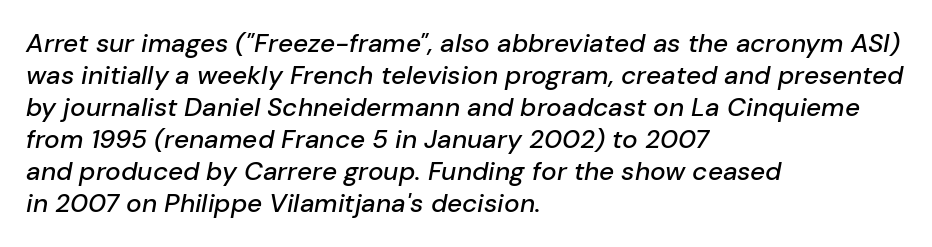
The line texture is even and compact thanks to regular tracking. Where is the straight margin? On the left. The specimen reads as italic at a glance. Beneath every word, the page is bare.
